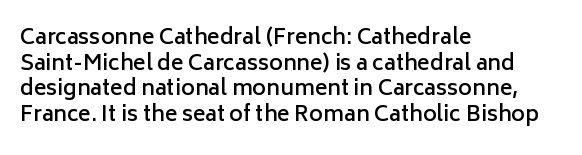
The image shows 21 px text type, upright; set left-aligned, line spacing 1.22x, normal letter spacing, not underlined.
